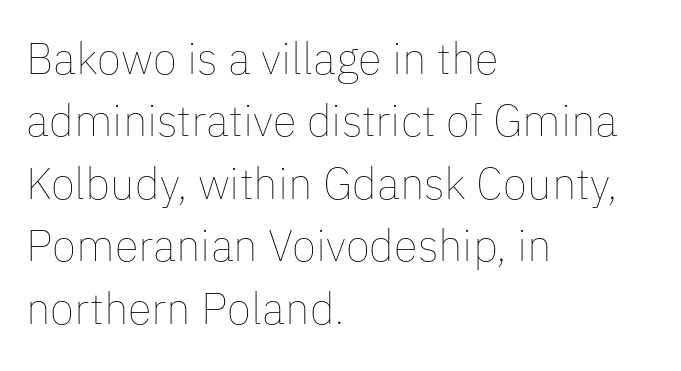
The image shows 44 px thin type, upright; set left-aligned, normal line spacing (1.42x), normal letter spacing, not underlined; low stroke contrast and a medium x-height.
